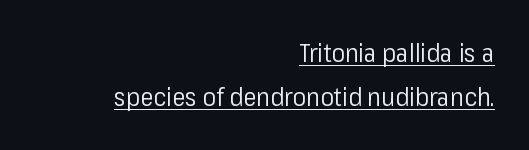
The image shows 25 px text type, upright; set right-aligned, line spacing 1.77x, normal letter spacing, underlined.
